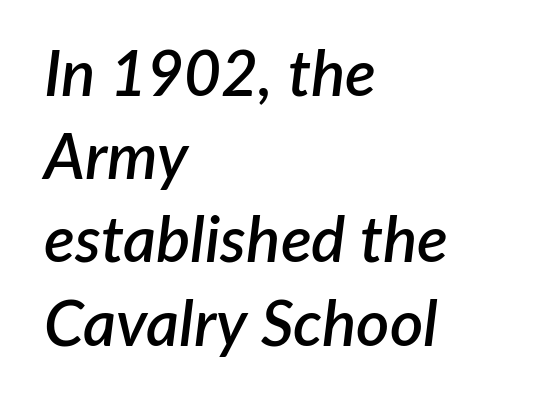
{"italic": "yes", "lean": "right", "slant_degrees": 7, "bold": "semi", "weight": "semibold", "width": "normal", "stroke_contrast": "low", "x_height": "medium", "monospaced": "no", "underline": "no", "align": "left", "line_spacing": "normal", "line_spacing_ratio": 1.3, "letter_spacing": "normal", "letter_spacing_em": 0.0, "glyph_px": 64}
